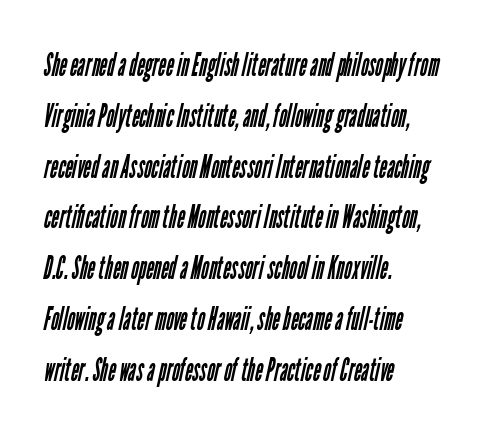
Q: Is the text bold? A: No.
Q: Is the typeface a serif or a sans-serif typeface? A: Sans-serif.
Q: Is the text underlined? A: No.
Q: How is the paragraph aligned? A: Left-aligned.
Q: Is the spacing between letters normal or unusually wide? A: Normal.
Q: Is the spacing between lines tight, normal or loose? A: Normal.
Q: Width (condensed, normal, or wide)? A: Condensed.
Q: Stroke contrast? A: Low.
Q: x-height? A: Medium.
Q: Monospaced? A: No.
